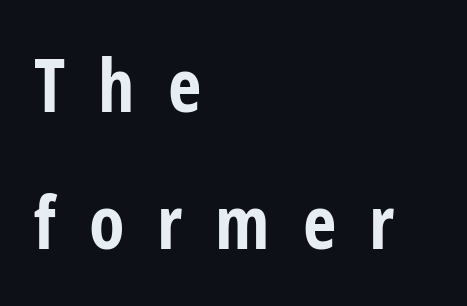
{"serif": "no", "italic": "no", "bold": "yes", "weight": "bold", "width": "condensed", "stroke_contrast": "low", "x_height": "medium", "monospaced": "no", "underline": "no", "align": "left", "line_spacing_ratio": 1.88, "letter_spacing": "wide", "letter_spacing_em": 0.45, "glyph_px": 73}
